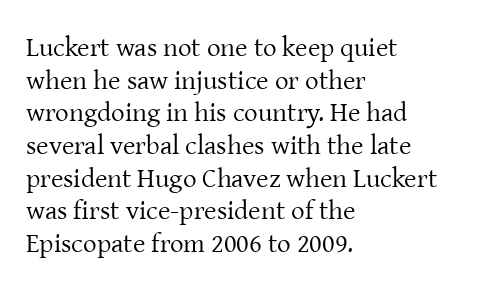
What stands out about the letter spacing? Nothing — it is the standard amount. This is not heavy type; no bold has been used. Just letters on the line, the space beneath them empty. Notice how the stems are strictly vertical — no italics here. This rendering uses left alignment, leaving the right contour irregular.
